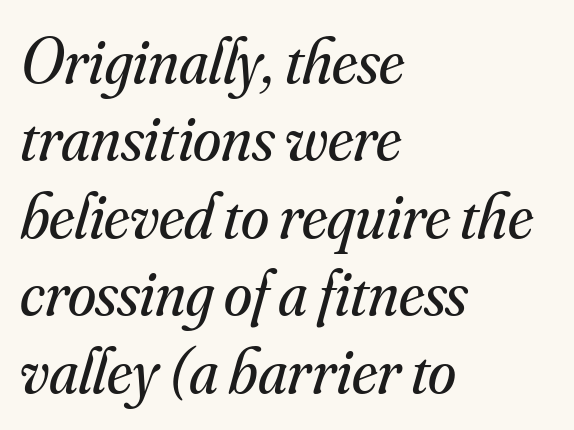
The passage shown is not underscored anywhere. Note: serifs present on the glyphs. The weight would be labelled regular, book, light, or lighter still. The gaps between neighbouring characters are ordinary and unremarkable. Alignment: flush left.
